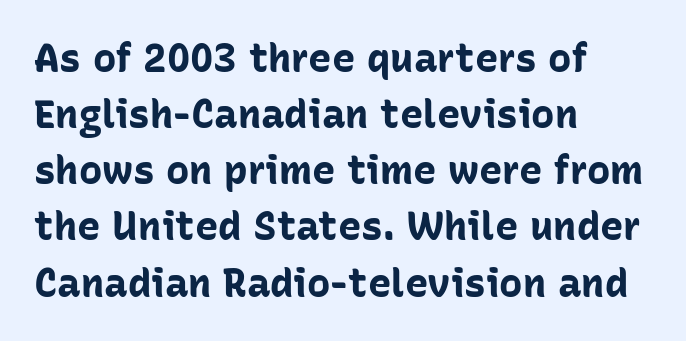
{"serif": "no", "italic": "no", "bold": "yes", "weight": "bold", "width": "normal", "stroke_contrast": "low", "x_height": "medium", "monospaced": "no", "underline": "no", "align": "left", "line_spacing": "normal", "line_spacing_ratio": 1.44, "letter_spacing": "normal", "letter_spacing_em": 0.0, "glyph_px": 39}
